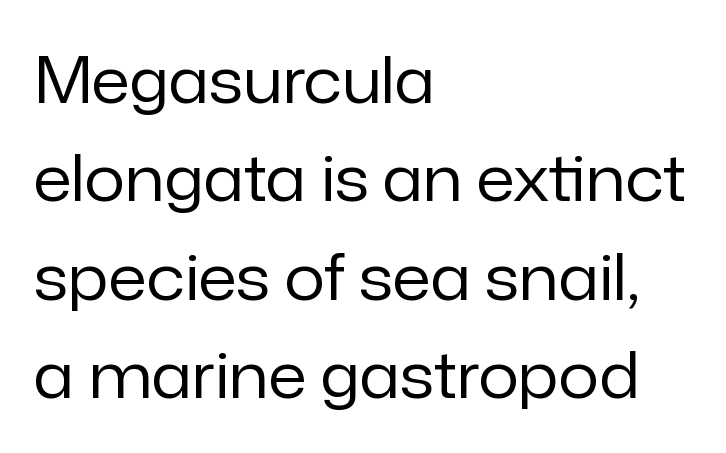
Q: Is the text bold? A: No.
Q: Is the text italic (slanted)? A: No, it is upright.
Q: Is the typeface a serif or a sans-serif typeface? A: Sans-serif.
Q: Is the text underlined? A: No.
Q: How is the paragraph aligned? A: Left-aligned.
Q: Is the spacing between letters normal or unusually wide? A: Normal.
Q: Is the spacing between lines tight, normal or loose? A: Normal.
Q: Width (condensed, normal, or wide)? A: Normal.
Q: Stroke contrast? A: Low.
Q: x-height? A: Medium.
Q: Monospaced? A: No.
